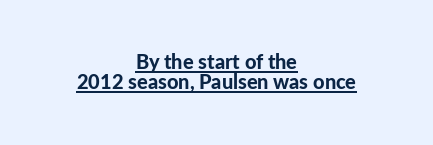
{"italic": "no", "bold": "yes", "underline": "yes", "align": "center", "line_spacing": "tight", "line_spacing_ratio": 0.98, "letter_spacing": "normal", "letter_spacing_em": 0.0, "glyph_px": 20}
